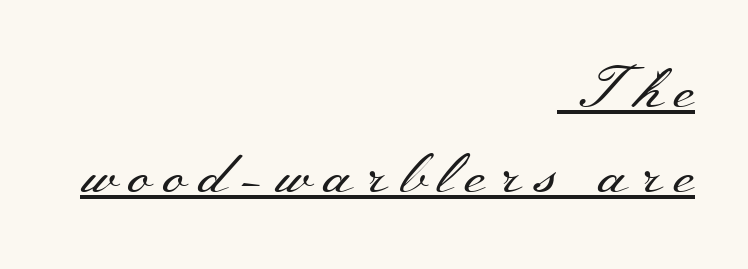
Q: Is the text bold? A: No.
Q: Is the text italic (slanted)? A: Yes.
Q: Is the typeface a serif or a sans-serif typeface? A: Serif.
Q: Is the text underlined? A: Yes.
Q: How is the paragraph aligned? A: Right-aligned.
Q: Is the spacing between letters normal or unusually wide? A: Unusually wide.
Q: Is the spacing between lines tight, normal or loose? A: Normal.
Q: Width (condensed, normal, or wide)? A: Wide.
Q: Stroke contrast? A: Medium.
Q: x-height? A: Small.
Q: Monospaced? A: No.
